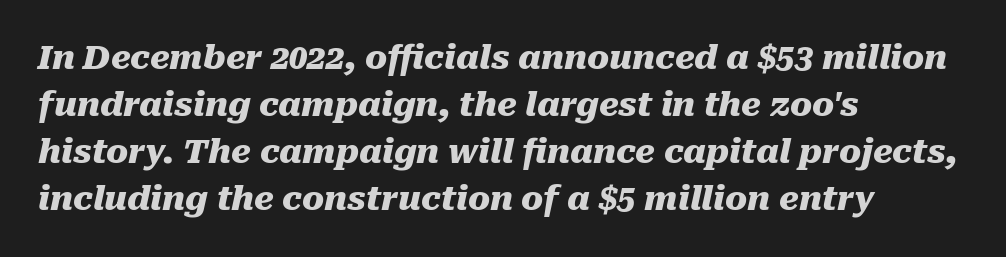
The image shows 33 px heavy type, italic (leaning right); set left-aligned, normal line spacing (1.42x), normal letter spacing, not underlined; medium stroke contrast and a medium x-height.
